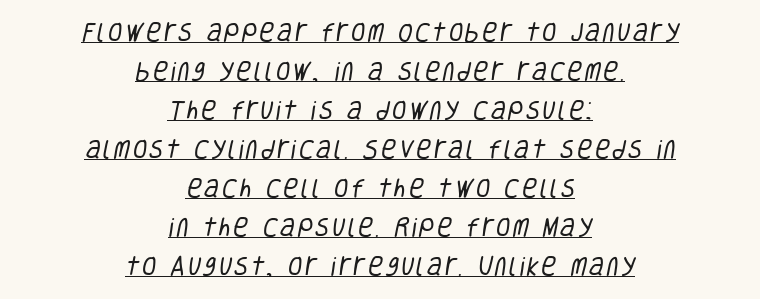
{"bold": "no", "underline": "yes", "align": "center", "line_spacing_ratio": 1.86, "glyph_px": 21}
